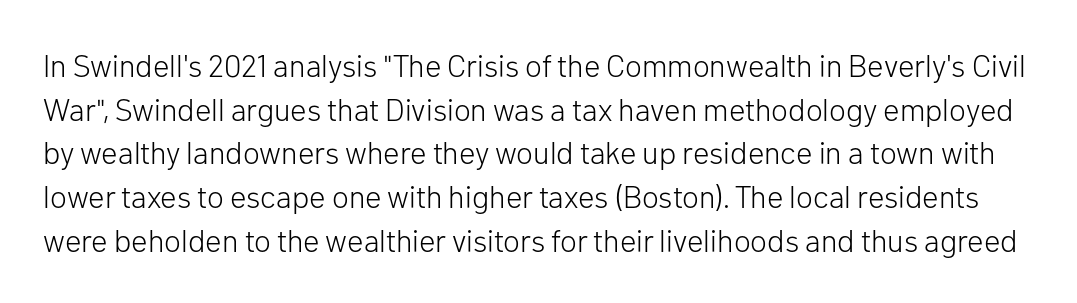
Q: Is the text bold? A: No.
Q: Is the text italic (slanted)? A: No, it is upright.
Q: Is the typeface a serif or a sans-serif typeface? A: Sans-serif.
Q: Is the text underlined? A: No.
Q: Is the spacing between letters normal or unusually wide? A: Normal.
Q: Is the spacing between lines tight, normal or loose? A: Normal.
Q: Width (condensed, normal, or wide)? A: Normal.
Q: Stroke contrast? A: Low.
Q: x-height? A: Medium.
Q: Monospaced? A: No.
